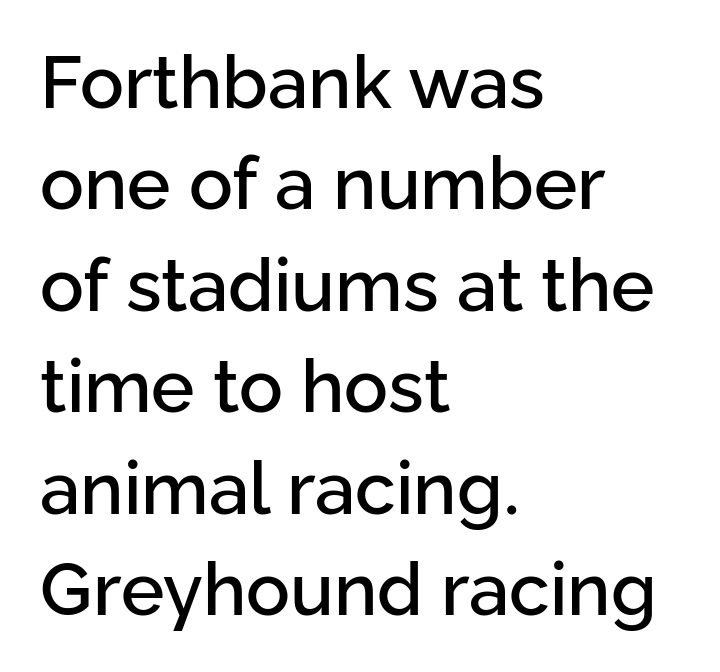
Q: Is the text italic (slanted)? A: No, it is upright.
Q: Is the typeface a serif or a sans-serif typeface? A: Sans-serif.
Q: Is the text underlined? A: No.
Q: How is the paragraph aligned? A: Left-aligned.
Q: Is the spacing between letters normal or unusually wide? A: Normal.
Q: Is the spacing between lines tight, normal or loose? A: Normal.
Q: Width (condensed, normal, or wide)? A: Normal.
Q: Stroke contrast? A: Low.
Q: x-height? A: Medium.
Q: Monospaced? A: No.
